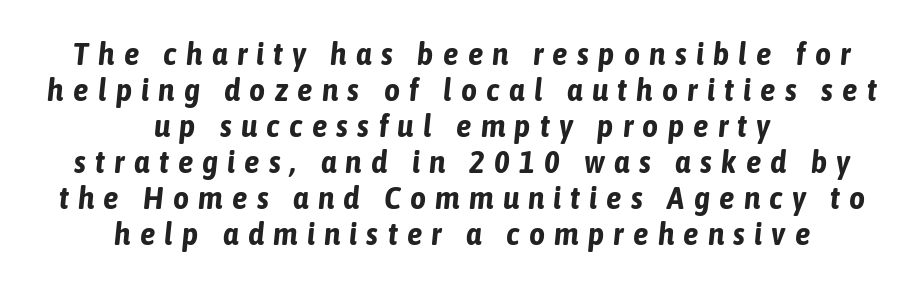
Heavy-handed strokes throughout: this text is bold. The strip under each line holds only bare page. Reading down the block, each line starts at a different indent, mirrored at its end. The letterforms stand isolated, each surrounded by extra space.
